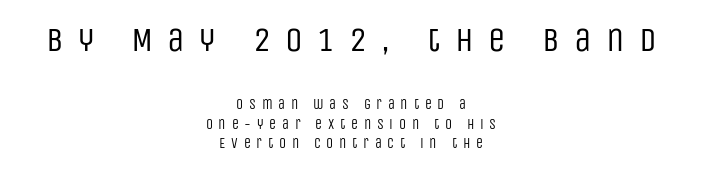
Q: Is the text bold? A: No.
Q: Is the text italic (slanted)? A: No, it is upright.
Q: Is the typeface a serif or a sans-serif typeface? A: Sans-serif.
Q: Is the text underlined? A: No.
Q: How is the paragraph aligned? A: Centered.
Q: Is the spacing between letters normal or unusually wide? A: Unusually wide.
Q: Is the spacing between lines tight, normal or loose? A: Normal.
Q: Which block of text is set in a larger size, the first (top) or the second (bottom)? A: The first (top) one.
Q: Width (condensed, normal, or wide)? A: Condensed.
Q: Stroke contrast? A: Low.
Q: x-height? A: Large.
Q: Monospaced? A: No.
